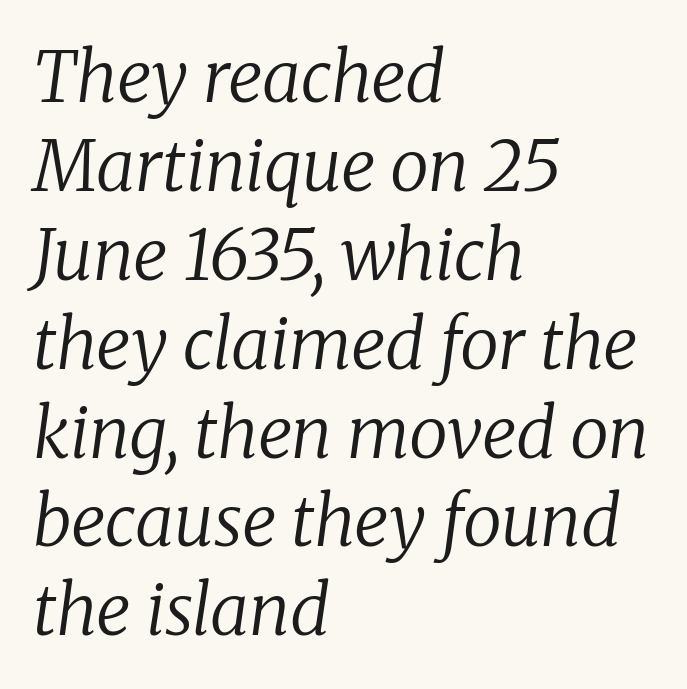
Q: Is the text bold? A: No.
Q: Is the text italic (slanted)? A: Yes, it leans right by about 8 degrees.
Q: Is the typeface a serif or a sans-serif typeface? A: Serif.
Q: Is the text underlined? A: No.
Q: How is the paragraph aligned? A: Left-aligned.
Q: Is the spacing between letters normal or unusually wide? A: Normal.
Q: Is the spacing between lines tight, normal or loose? A: Normal.
Q: Width (condensed, normal, or wide)? A: Normal.
Q: Stroke contrast? A: Low.
Q: x-height? A: Medium.
Q: Monospaced? A: No.
